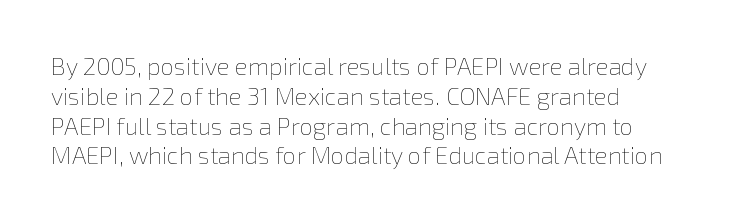
The image shows 24 px text type, upright; set line spacing 1.24x, normal letter spacing, not underlined.
